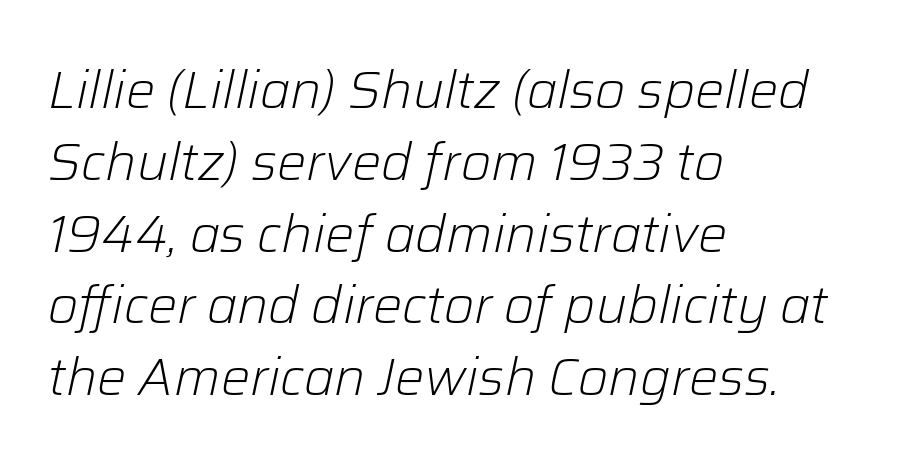
{"italic": "yes", "lean": "right", "slant_degrees": 12, "bold": "no", "weight": "light", "width": "normal", "stroke_contrast": "low", "x_height": "medium", "monospaced": "no", "underline": "no", "align": "left", "line_spacing": "normal", "line_spacing_ratio": 1.38, "letter_spacing": "normal", "letter_spacing_em": 0.0, "glyph_px": 52}
